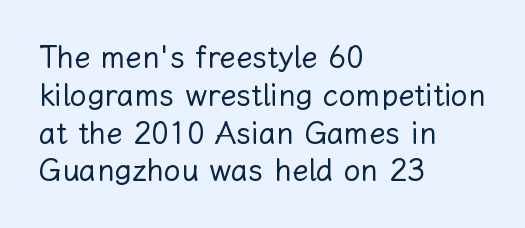
The image shows 30 px regular-weight type, upright; set left-aligned, normal line spacing (1.26x), normal letter spacing, not underlined; low stroke contrast and a medium x-height.
